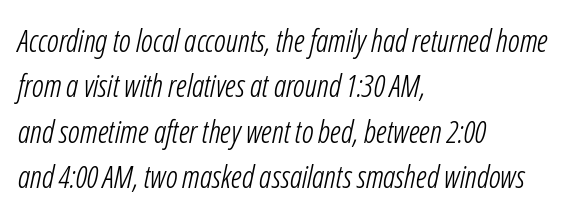
The font sits on the lighter half of the weight spectrum, regular included. Looks like regular typesetting: each glyph gets only the width it needs. Compared with typical body copy, the letter spacing here is the same. Underline: absent. The font family rendered here belongs to the sans-serif group.
